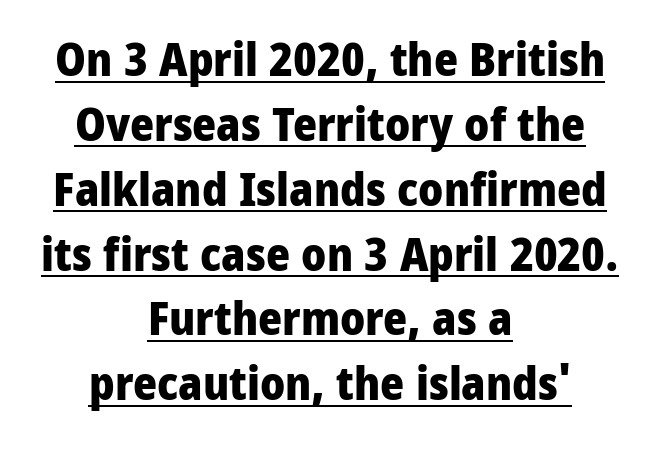
Every stem runs plumb, perpendicular to the baseline. The typesetter chose a symmetrical, centered arrangement here. These lines carry a lot of weight — the face is fully bold. A continuous stroke trails under the words, as in a hyperlink.
